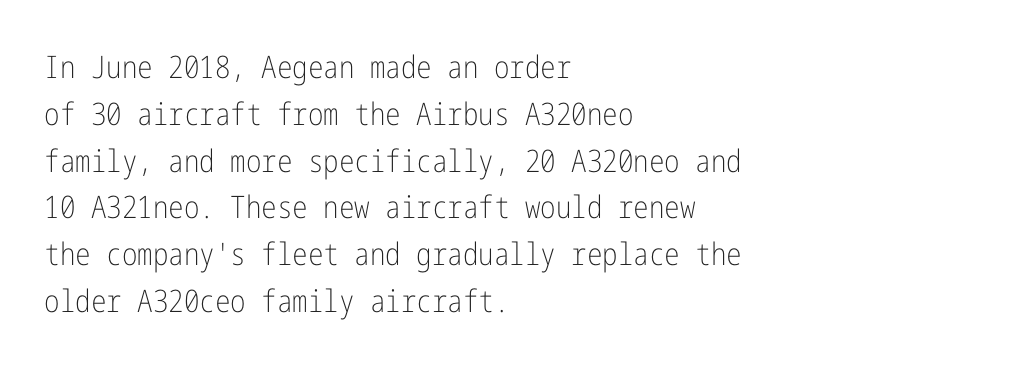
Here the glyphs are tracked normally, forming tight word shapes. The rows are spaced the way most documents space them. Observe the absence of serifs on each vertical stroke in this sample. Check under the words: just untouched page. This is roman type, the default non-slanted kind. Letters have the restrained weight of plain body copy at most.
